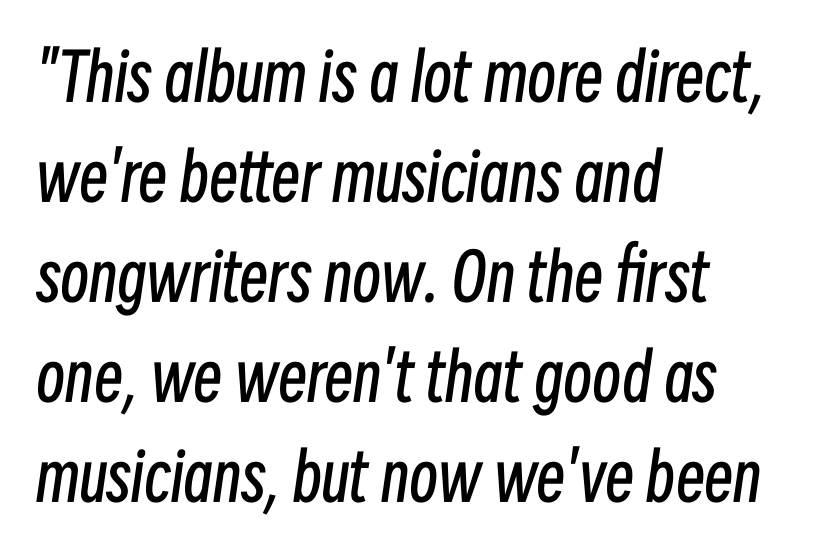
Q: Is the text bold? A: No.
Q: Is the text italic (slanted)? A: Yes, it leans right by about 8 degrees.
Q: Is the text underlined? A: No.
Q: How is the paragraph aligned? A: Left-aligned.
Q: Is the spacing between letters normal or unusually wide? A: Normal.
Q: Is the spacing between lines tight, normal or loose? A: Normal.
Q: Width (condensed, normal, or wide)? A: Condensed.
Q: Stroke contrast? A: Low.
Q: x-height? A: Medium.
Q: Monospaced? A: No.
